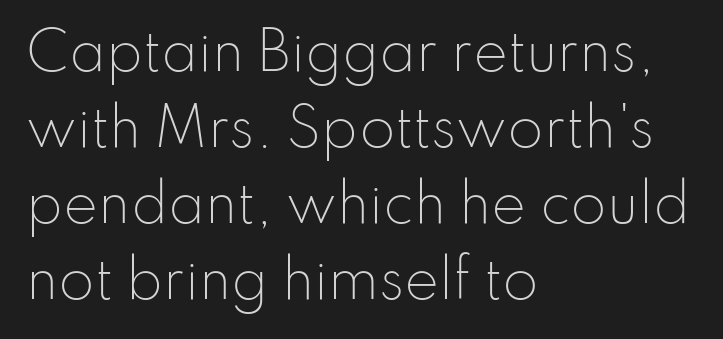
Q: Is the text bold? A: No.
Q: Is the text italic (slanted)? A: No, it is upright.
Q: Is the typeface a serif or a sans-serif typeface? A: Sans-serif.
Q: Is the text underlined? A: No.
Q: How is the paragraph aligned? A: Left-aligned.
Q: Is the spacing between letters normal or unusually wide? A: Normal.
Q: Is the spacing between lines tight, normal or loose? A: Normal.
Q: Width (condensed, normal, or wide)? A: Normal.
Q: Stroke contrast? A: Low.
Q: x-height? A: Small.
Q: Monospaced? A: No.
